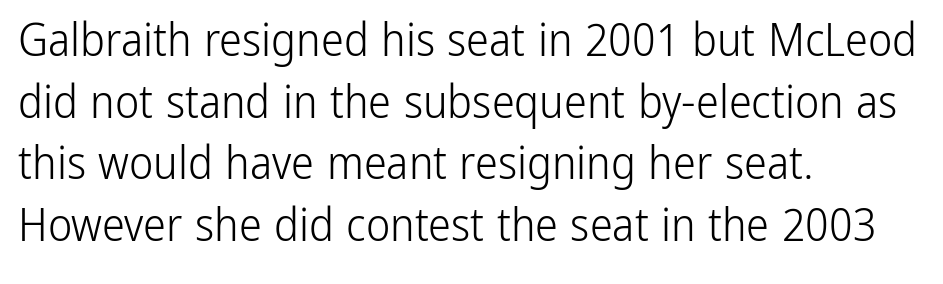
Q: Is the text bold? A: No.
Q: Is the text italic (slanted)? A: No, it is upright.
Q: Is the typeface a serif or a sans-serif typeface? A: Sans-serif.
Q: Is the text underlined? A: No.
Q: How is the paragraph aligned? A: Left-aligned.
Q: Is the spacing between letters normal or unusually wide? A: Normal.
Q: Is the spacing between lines tight, normal or loose? A: Normal.
Q: Width (condensed, normal, or wide)? A: Condensed.
Q: Stroke contrast? A: Low.
Q: x-height? A: Medium.
Q: Monospaced? A: No.
